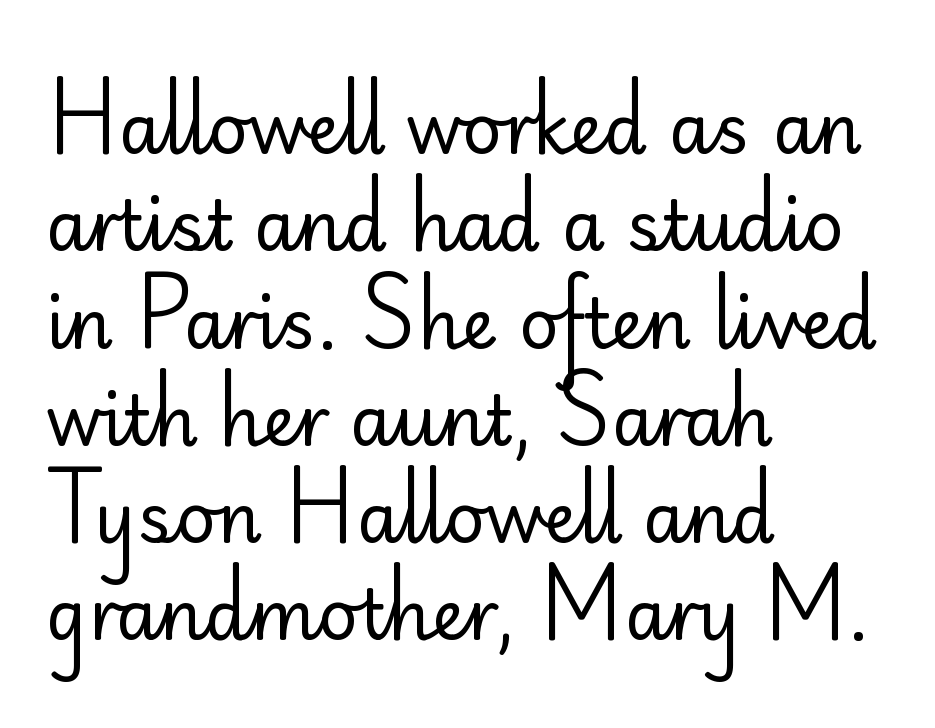
{"serif": "no", "italic": "no", "bold": "no", "weight": "regular", "width": "normal", "stroke_contrast": "low", "x_height": "small", "monospaced": "no", "underline": "no", "align": "left", "line_spacing": "normal", "line_spacing_ratio": 1.41, "letter_spacing": "normal", "letter_spacing_em": 0.0, "glyph_px": 69}
